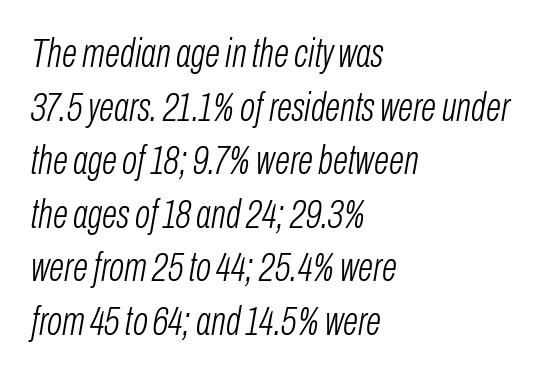
The typesetter chose a ragged-right arrangement here. Nobody drew a line under any word here. Successive baselines arrive at the customary interval. Character widths vary here, with narrow letters taking less room than wide ones. Rendered with sloped, italic letterforms. Characters follow at the spacing the type designer built in.
